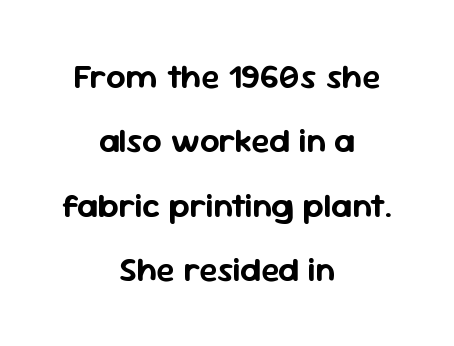
The image shows 34 px sans-serif type, upright; set centered, line spacing 1.89x, normal letter spacing, not underlined; low stroke contrast and a medium x-height.
